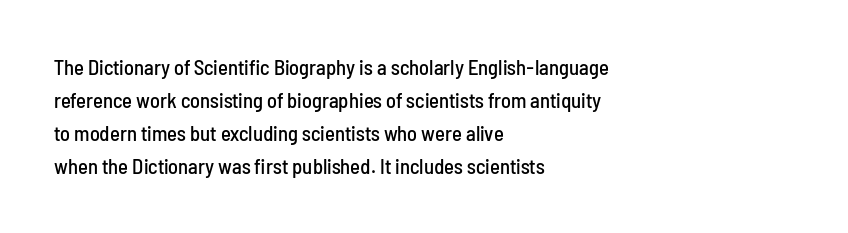
The image shows 21 px text type, upright; set left-aligned, normal line spacing (1.57x), normal letter spacing, not underlined.
